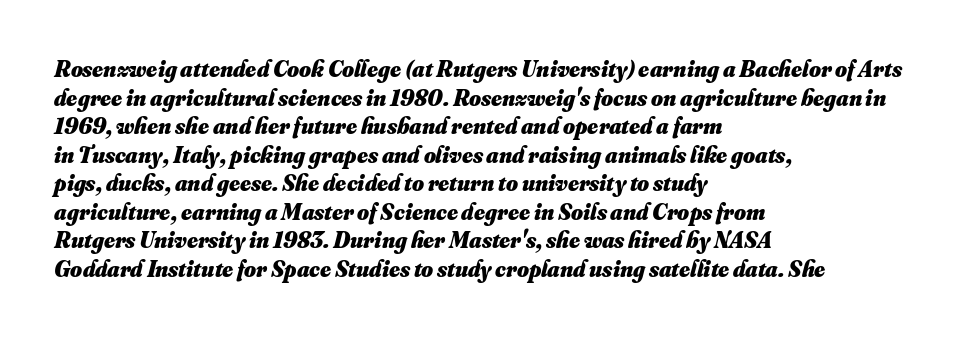
The image shows 23 px bold type; set left-aligned, line spacing 1.24x, normal letter spacing, not underlined.
